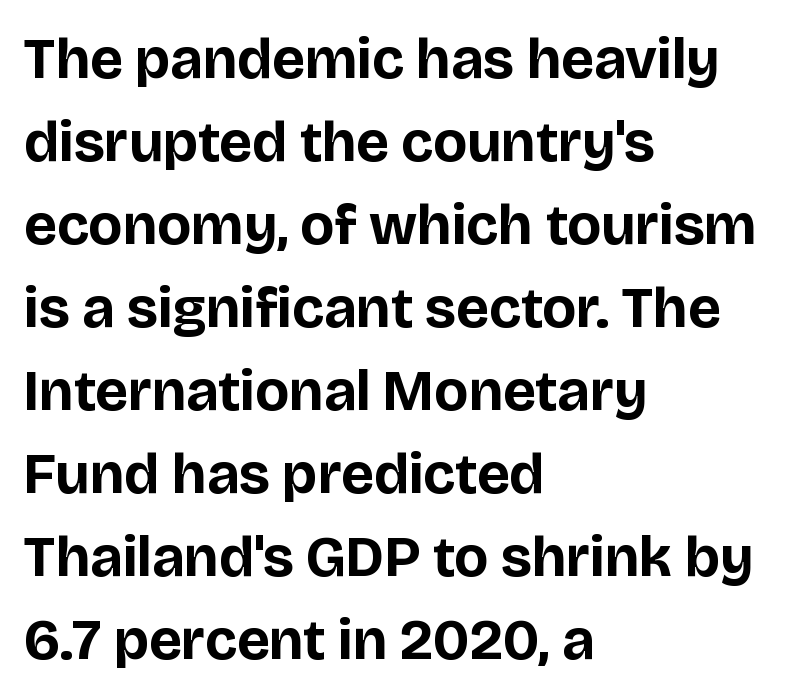
Q: Is the text bold? A: Yes.
Q: Is the text italic (slanted)? A: No, it is upright.
Q: Is the typeface a serif or a sans-serif typeface? A: Sans-serif.
Q: Is the text underlined? A: No.
Q: How is the paragraph aligned? A: Left-aligned.
Q: Is the spacing between letters normal or unusually wide? A: Normal.
Q: Is the spacing between lines tight, normal or loose? A: Normal.
Q: Width (condensed, normal, or wide)? A: Normal.
Q: Stroke contrast? A: Low.
Q: x-height? A: Large.
Q: Monospaced? A: No.
